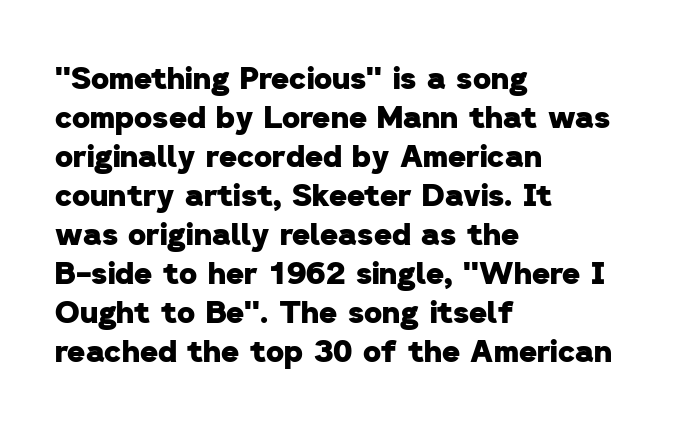
Q: Is the text bold? A: Yes.
Q: Is the typeface a serif or a sans-serif typeface? A: Sans-serif.
Q: Is the text underlined? A: No.
Q: How is the paragraph aligned? A: Left-aligned.
Q: Is the spacing between letters normal or unusually wide? A: Normal.
Q: Is the spacing between lines tight, normal or loose? A: Normal.
Q: Width (condensed, normal, or wide)? A: Normal.
Q: Stroke contrast? A: Low.
Q: x-height? A: Medium.
Q: Monospaced? A: No.
